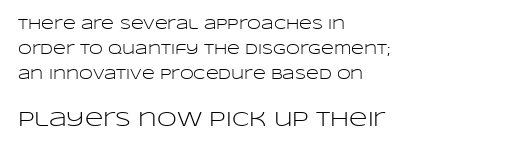
The strokes are not fattened; the text isn't bold. Layout note: lines flush left. The passage shown begins with its smaller block and ends with its larger one. This is roman type, the default non-slanted kind.
